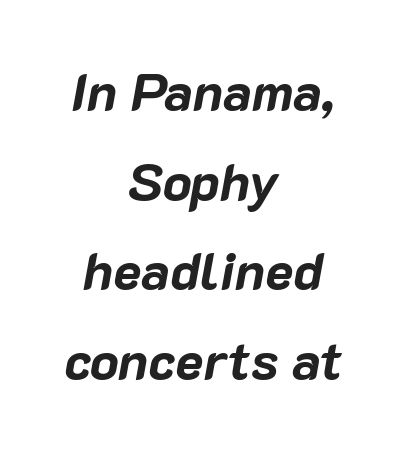
{"italic": "yes", "lean": "right", "slant_degrees": 10, "bold": "yes", "weight": "bold", "width": "normal", "stroke_contrast": "low", "x_height": "medium", "monospaced": "no", "underline": "no", "align": "center", "line_spacing": "normal", "line_spacing_ratio": 1.69, "letter_spacing": "normal", "letter_spacing_em": 0.0, "glyph_px": 53}
